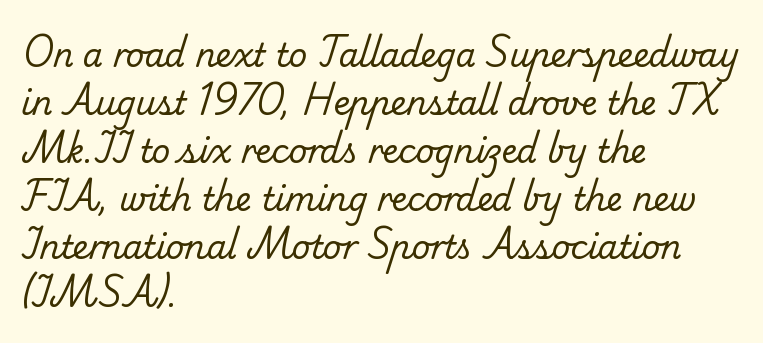
{"serif": "yes", "bold": "no", "weight": "regular", "width": "normal", "stroke_contrast": "low", "x_height": "small", "monospaced": "no", "underline": "no", "align": "left", "line_spacing": "normal", "line_spacing_ratio": 1.5, "letter_spacing": "normal", "letter_spacing_em": 0.0, "glyph_px": 32}
